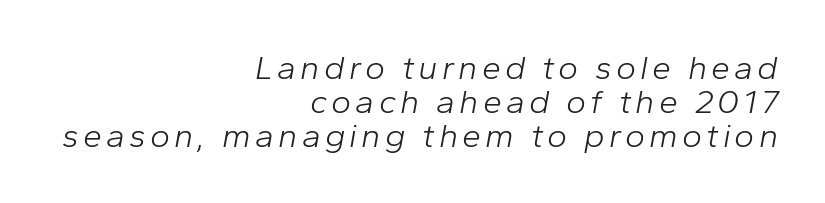
The image shows 34 px light type, italic (leaning right); set right-aligned, tight line spacing (1.0x), not underlined; low stroke contrast and a medium x-height.
